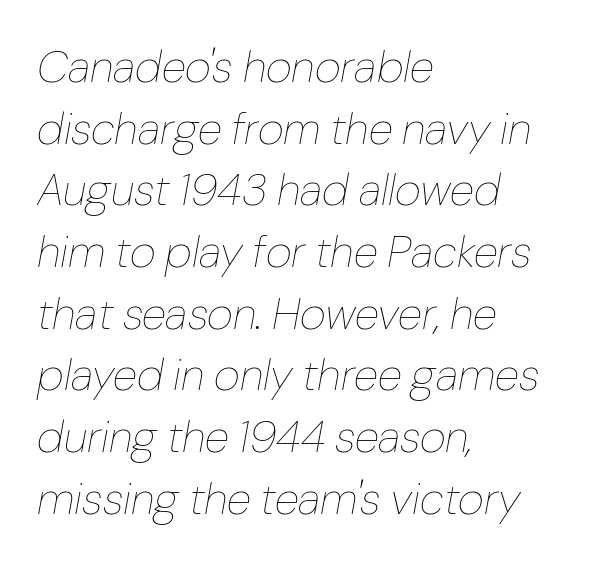
Compared with a typical body face, this is equally light or lighter still. Left-aligned paragraph, ragged on the right. The space between consecutive lines is moderate. Nobody touched the tracking dial on this one. The rendering uses natural spacing where letterforms have individual widths.
